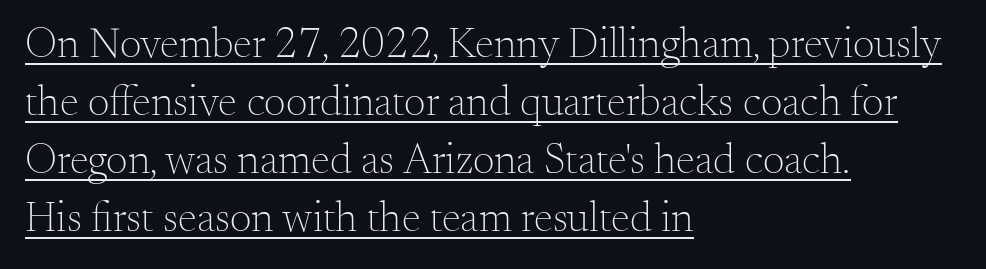
Q: Is the text bold? A: No.
Q: Is the text italic (slanted)? A: No, it is upright.
Q: Is the typeface a serif or a sans-serif typeface? A: Serif.
Q: Is the text underlined? A: Yes.
Q: How is the paragraph aligned? A: Left-aligned.
Q: Is the spacing between letters normal or unusually wide? A: Normal.
Q: Is the spacing between lines tight, normal or loose? A: Normal.
Q: Width (condensed, normal, or wide)? A: Normal.
Q: Stroke contrast? A: Medium.
Q: x-height? A: Small.
Q: Monospaced? A: No.
